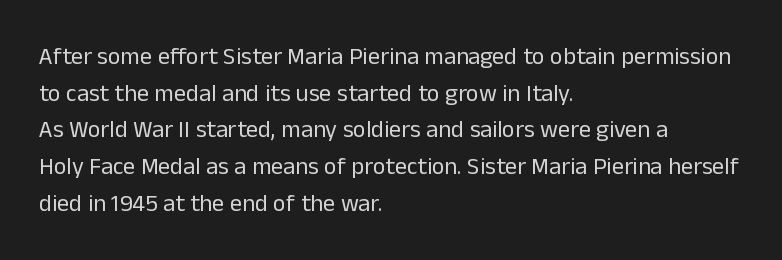
Standard letterfit; no display-style spreading of the glyphs. No chunkiness to these letters — they're not bold. This is roman type, the default non-slanted kind. Does the copy run flush right? No — it runs flush left.
